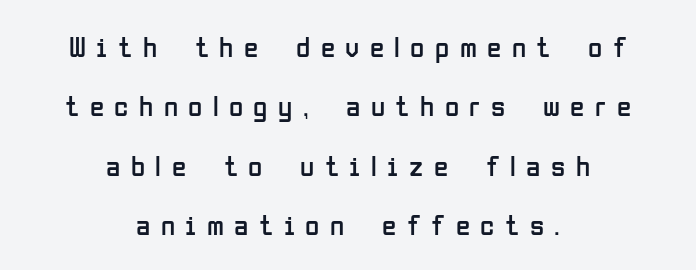
Q: Is the text bold? A: No.
Q: Is the text italic (slanted)? A: No, it is upright.
Q: Is the typeface a serif or a sans-serif typeface? A: Sans-serif.
Q: Is the text underlined? A: No.
Q: How is the paragraph aligned? A: Centered.
Q: Is the spacing between letters normal or unusually wide? A: Unusually wide.
Q: Is the spacing between lines tight, normal or loose? A: Loose.
Q: Width (condensed, normal, or wide)? A: Condensed.
Q: Stroke contrast? A: Low.
Q: x-height? A: Medium.
Q: Monospaced? A: No.
